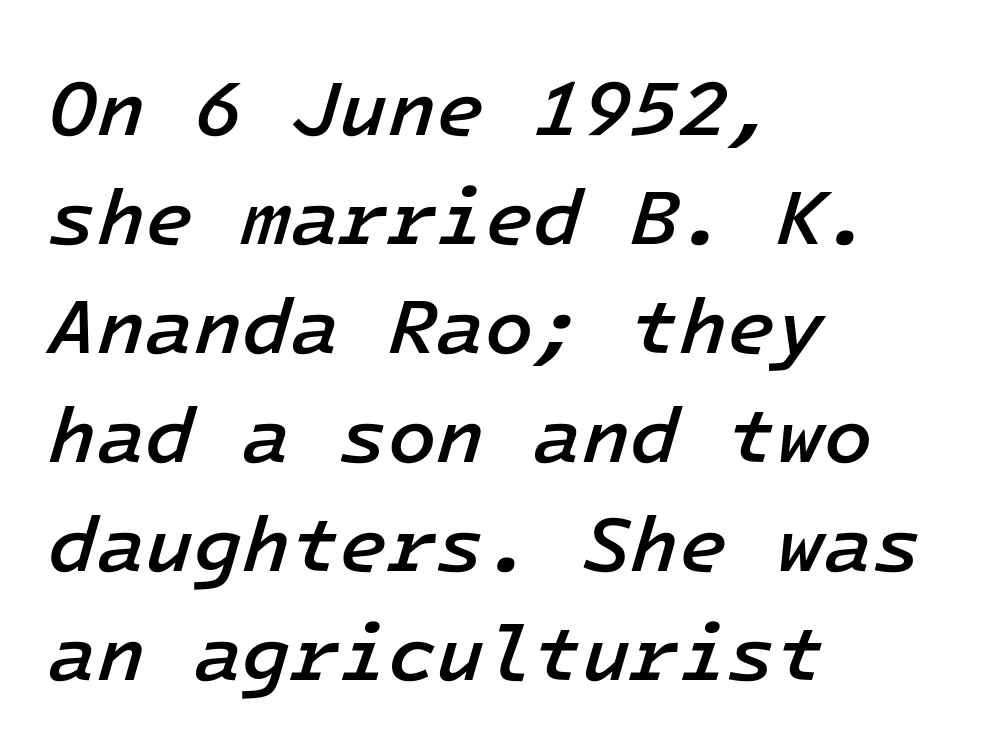
{"italic": "yes", "lean": "right", "slant_degrees": 16, "bold": "semi", "weight": "semibold", "width": "normal", "stroke_contrast": "low", "x_height": "medium", "monospaced": "yes", "underline": "no", "align": "left", "line_spacing": "normal", "line_spacing_ratio": 1.38, "letter_spacing": "normal", "letter_spacing_em": 0.0, "glyph_px": 79}
